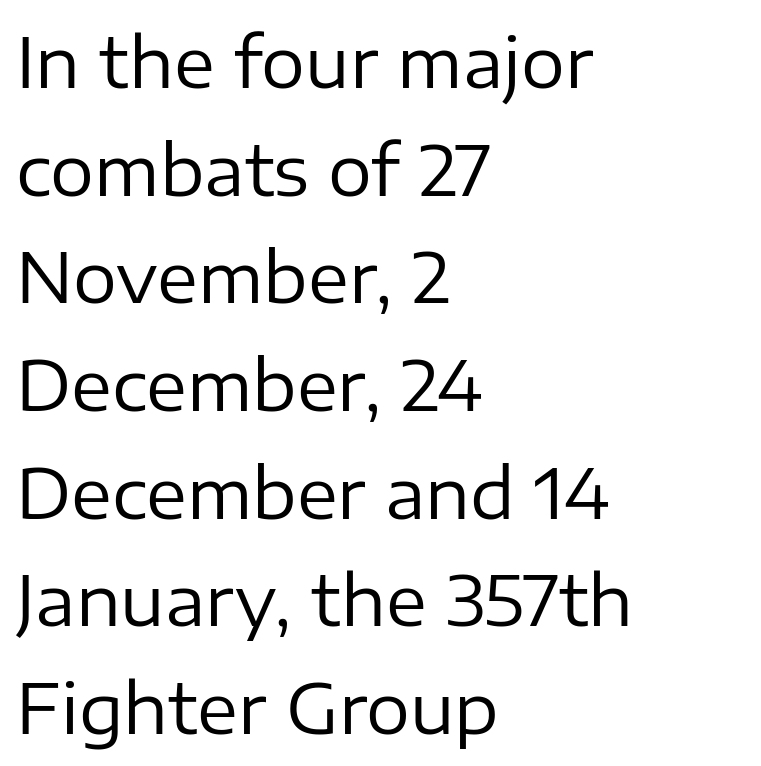
{"serif": "no", "italic": "no", "bold": "no", "weight": "regular", "width": "normal", "stroke_contrast": "low", "x_height": "medium", "monospaced": "no", "underline": "no", "align": "left", "line_spacing": "normal", "line_spacing_ratio": 1.56, "letter_spacing": "normal", "letter_spacing_em": 0.0, "glyph_px": 69}
